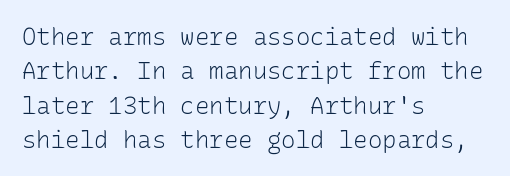
{"italic": "no", "bold": "no", "underline": "no", "align": "left", "line_spacing": "normal", "line_spacing_ratio": 1.43, "letter_spacing": "normal", "letter_spacing_em": 0.0, "glyph_px": 24}
